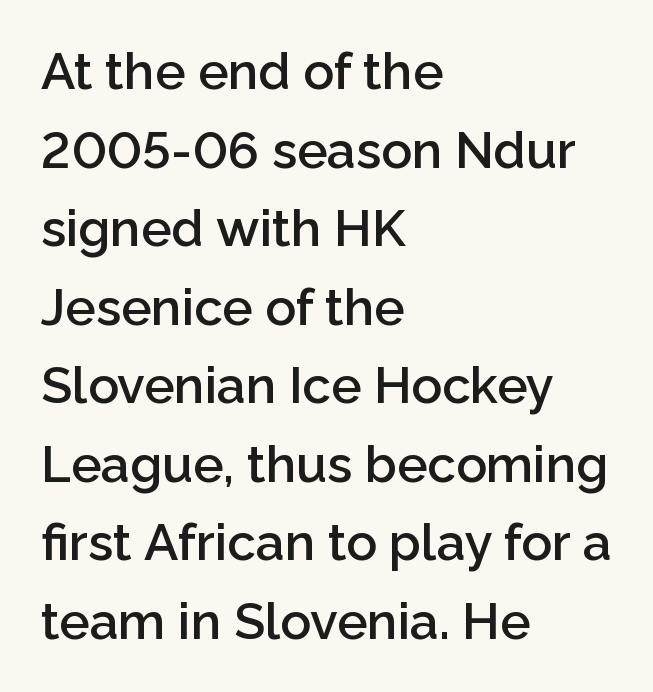
The image shows 51 px semibold sans-serif type, upright; set left-aligned, normal line spacing (1.54x), normal letter spacing, not underlined; low stroke contrast and a medium x-height.
